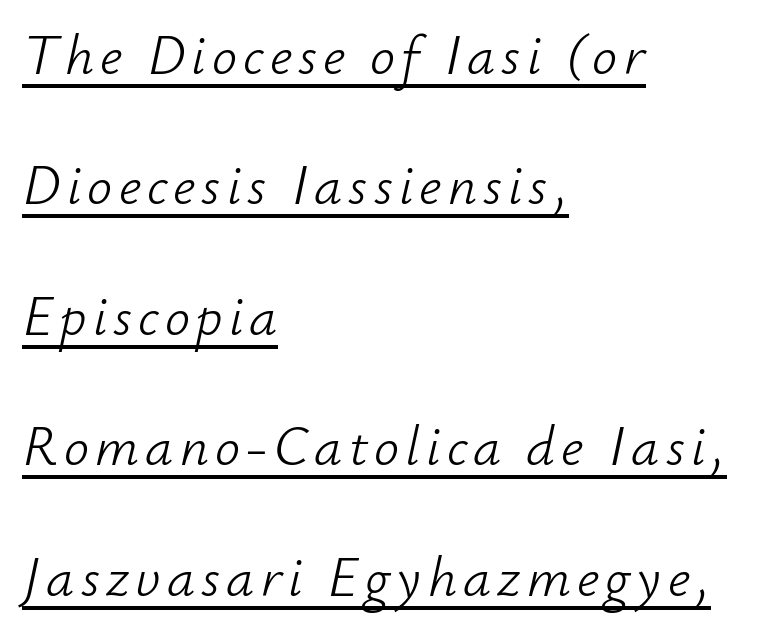
Q: Is the text bold? A: No.
Q: Is the text italic (slanted)? A: Yes, it leans right by about 12 degrees.
Q: Is the text underlined? A: Yes.
Q: How is the paragraph aligned? A: Left-aligned.
Q: Is the spacing between lines tight, normal or loose? A: Loose.
Q: Width (condensed, normal, or wide)? A: Normal.
Q: Stroke contrast? A: Low.
Q: x-height? A: Small.
Q: Monospaced? A: No.
